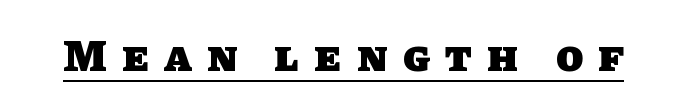
Chunky letters — that's bold for sure. Do the characters align in a grid? No, the font is proportional. The lettering is marked with a stroke running underneath it. This rendering widens character spacing well past its baseline value. The text was rendered using a sans face with plain stroke endings.
